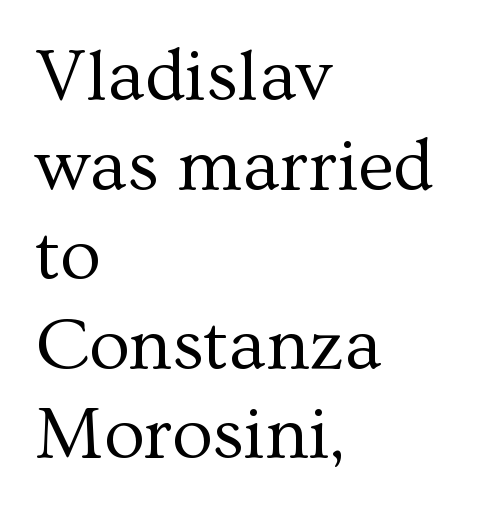
{"serif": "yes", "italic": "no", "bold": "no", "weight": "regular", "width": "normal", "stroke_contrast": "medium", "x_height": "medium", "monospaced": "no", "underline": "no", "align": "left", "line_spacing_ratio": 1.21, "letter_spacing": "normal", "letter_spacing_em": 0.0, "glyph_px": 74}
